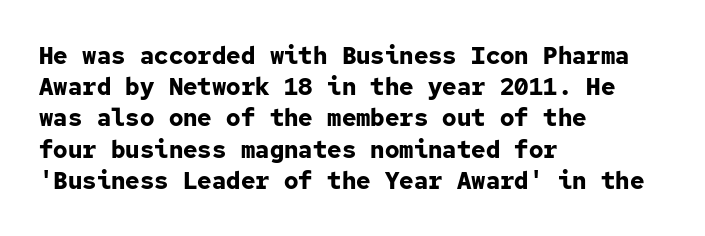
Every letter is thick-stroked: bold, no question. Line starts are locked; line ends wander. What's the leading like? Ordinary, nothing unusual. Glance below the letters and you will spot only blank space.
